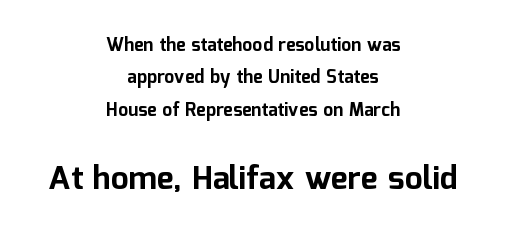
Q: Is the text bold? A: Yes.
Q: Is the text italic (slanted)? A: No, it is upright.
Q: Is the typeface a serif or a sans-serif typeface? A: Sans-serif.
Q: Is the text underlined? A: No.
Q: How is the paragraph aligned? A: Centered.
Q: Is the spacing between letters normal or unusually wide? A: Normal.
Q: Which block of text is set in a larger size, the first (top) or the second (bottom)? A: The second (bottom) one.
Q: Width (condensed, normal, or wide)? A: Normal.
Q: Stroke contrast? A: Low.
Q: x-height? A: Medium.
Q: Monospaced? A: No.
